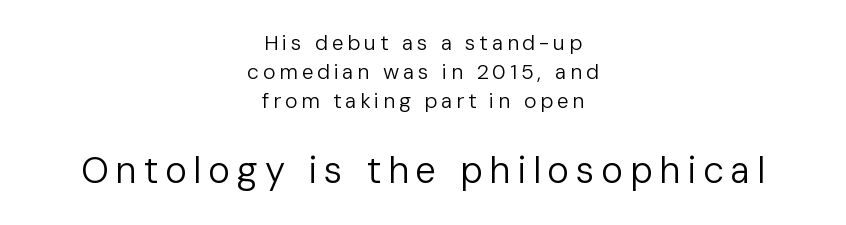
The image shows 37 px regular-weight sans-serif type, upright; set centered, normal line spacing (1.39x), not underlined; the second (bottom) block is 1.76x larger; low stroke contrast and a medium x-height.
